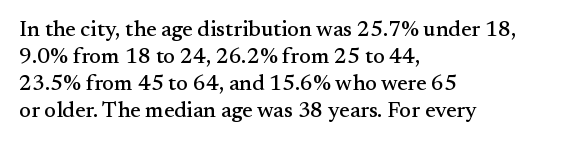
The horizontal fit of the characters is conventional and even. The typesetter chose a ragged-right arrangement here. Upright lettering throughout. The specimen omits any rule beneath the text block's lines.
